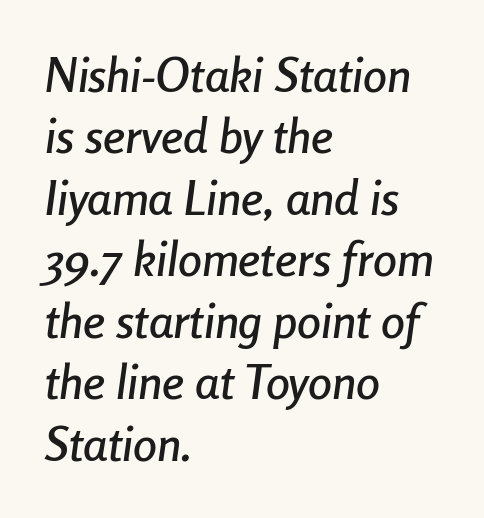
{"italic": "yes", "lean": "right", "slant_degrees": 8, "width": "condensed", "stroke_contrast": "low", "x_height": "medium", "monospaced": "no", "underline": "no", "align": "left", "line_spacing": "normal", "line_spacing_ratio": 1.28, "letter_spacing": "normal", "letter_spacing_em": 0.0, "glyph_px": 48}
